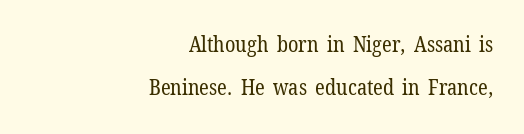
Q: Is the text bold? A: No.
Q: Is the text italic (slanted)? A: No, it is upright.
Q: Is the text underlined? A: No.
Q: How is the paragraph aligned? A: Right-aligned.
Q: Is the spacing between letters normal or unusually wide? A: Normal.
Q: Is the spacing between lines tight, normal or loose? A: Loose.
